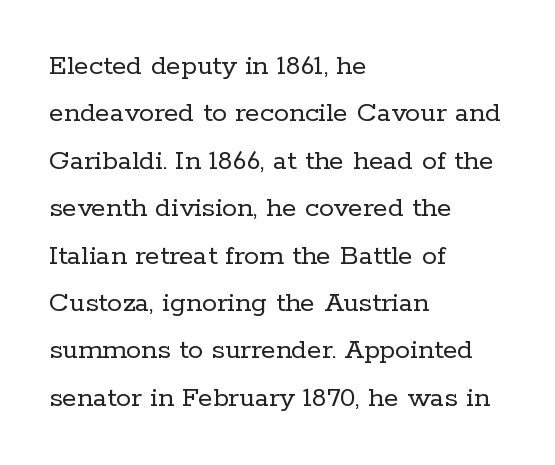
A typesetter would mark this as roman, not italic. Glyph-to-glyph distance matches everyday printed text. No letter is thick-stroked: the sample isn't bold. Vertical spacing — default.
